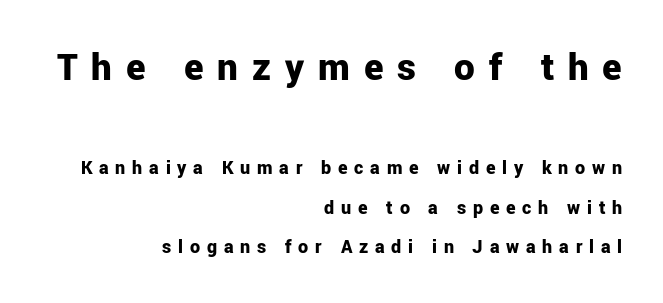
The image shows 41 px bold sans-serif type, upright; set right-aligned, loose line spacing (1.98x), unusually wide letter spacing (+0.34 em), not underlined; the first (top) block is 2.05x larger; low stroke contrast and a medium x-height.
